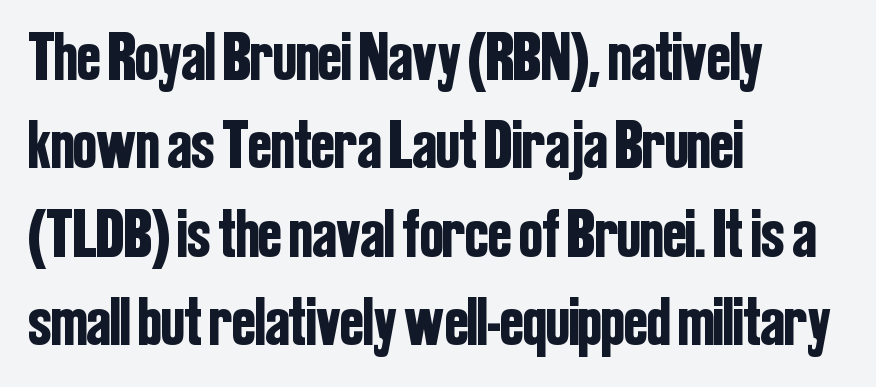
A student would call this left alignment; a typographer would say flush left, rag right. Each row of text sits above clean, open space. A typesetter would call this proportional, since set widths differ per character. The lettering stays uniformly vertical, giving the passage a roman look. Tracking value appears to be zero — textbook default spacing. The typeface chosen for these lines omits serifs.
